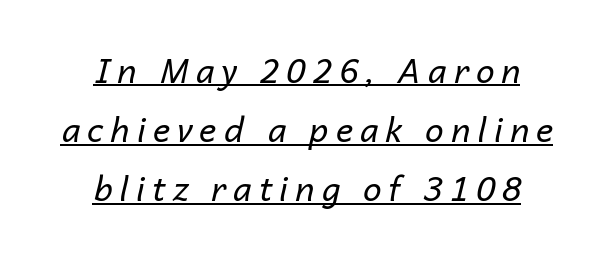
{"italic": "yes", "lean": "right", "slant_degrees": 14, "bold": "no", "weight": "regular", "width": "normal", "stroke_contrast": "low", "x_height": "medium", "monospaced": "no", "underline": "yes", "align": "center", "line_spacing_ratio": 1.79, "letter_spacing": "wide", "letter_spacing_em": 0.22, "glyph_px": 33}
